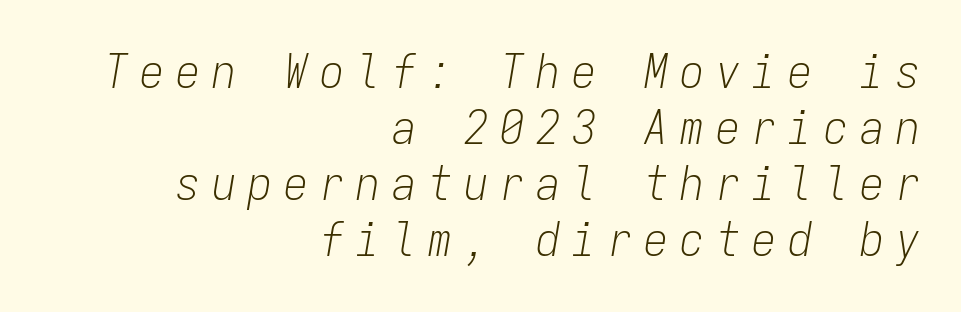
Q: Is the text bold? A: No.
Q: Is the text italic (slanted)? A: Yes, it leans right by about 9 degrees.
Q: Is the text underlined? A: No.
Q: How is the paragraph aligned? A: Right-aligned.
Q: Is the spacing between letters normal or unusually wide? A: Unusually wide.
Q: Width (condensed, normal, or wide)? A: Condensed.
Q: Stroke contrast? A: Low.
Q: x-height? A: Medium.
Q: Monospaced? A: Yes.
